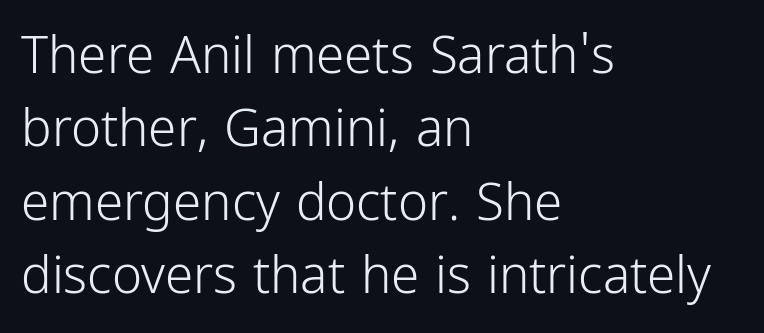
The image shows 51 px light, condensed sans-serif type, upright; set left-aligned, normal line spacing (1.44x), normal letter spacing, not underlined; low stroke contrast and a medium x-height.
